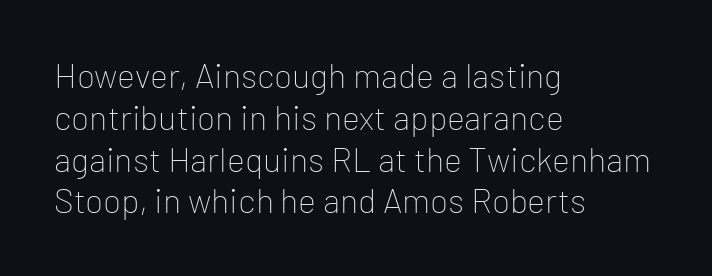
Q: Is the text bold? A: No.
Q: Is the text italic (slanted)? A: No, it is upright.
Q: Is the typeface a serif or a sans-serif typeface? A: Sans-serif.
Q: Is the text underlined? A: No.
Q: How is the paragraph aligned? A: Left-aligned.
Q: Is the spacing between letters normal or unusually wide? A: Normal.
Q: Width (condensed, normal, or wide)? A: Normal.
Q: Stroke contrast? A: Low.
Q: x-height? A: Medium.
Q: Monospaced? A: No.
